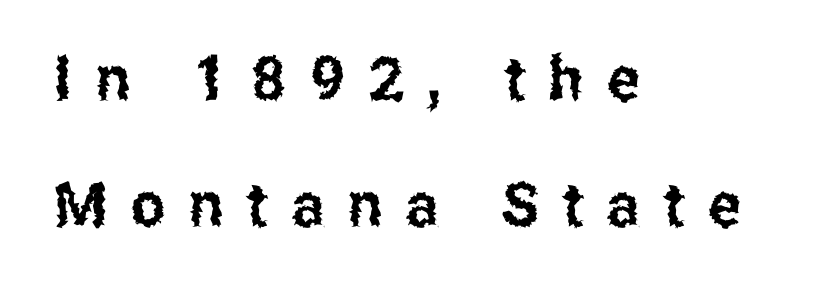
{"serif": "no", "italic": "no", "width": "condensed", "stroke_contrast": "low", "x_height": "medium", "monospaced": "no", "underline": "no", "align": "left", "line_spacing": "loose", "line_spacing_ratio": 2.06, "letter_spacing": "wide", "letter_spacing_em": 0.39, "glyph_px": 61}
